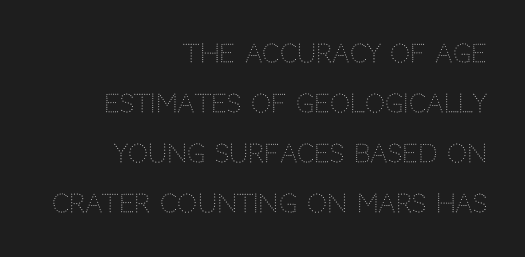
The image shows 25 px text type, upright; set right-aligned, loose line spacing (2.0x), normal letter spacing, not underlined.
